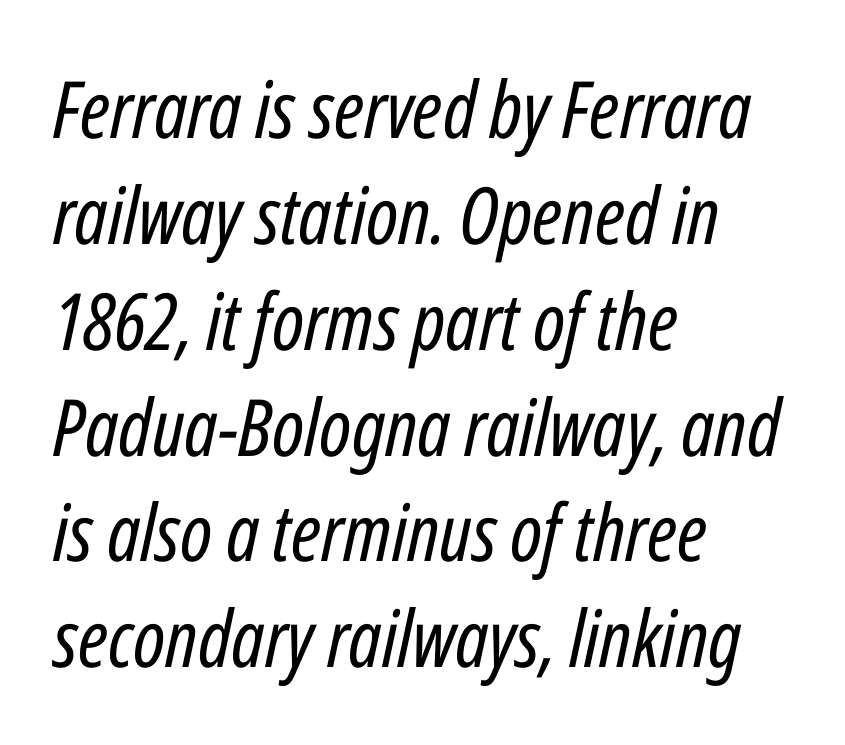
Q: Is the text bold? A: No.
Q: Is the text italic (slanted)? A: Yes, it leans right by about 12 degrees.
Q: Is the text underlined? A: No.
Q: How is the paragraph aligned? A: Left-aligned.
Q: Is the spacing between letters normal or unusually wide? A: Normal.
Q: Is the spacing between lines tight, normal or loose? A: Normal.
Q: Width (condensed, normal, or wide)? A: Condensed.
Q: Stroke contrast? A: Low.
Q: x-height? A: Medium.
Q: Monospaced? A: No.
